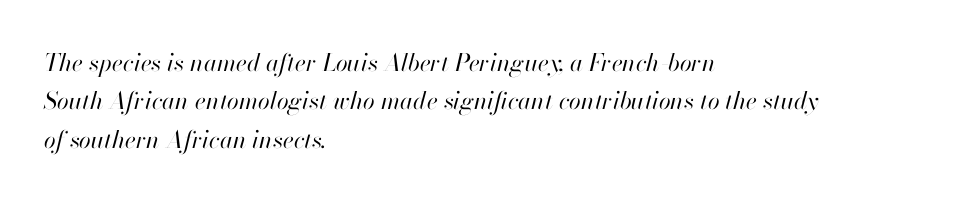
Q: Is the text bold? A: No.
Q: Is the text italic (slanted)? A: Yes, it leans right by about 13 degrees.
Q: Is the text underlined? A: No.
Q: How is the paragraph aligned? A: Left-aligned.
Q: Is the spacing between letters normal or unusually wide? A: Normal.
Q: Is the spacing between lines tight, normal or loose? A: Normal.
